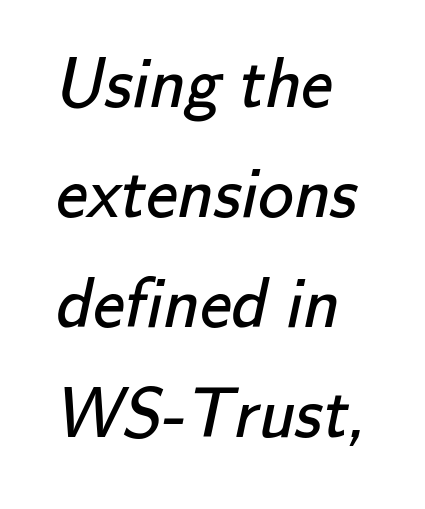
The typeface has the unassuming heft of standard copy or less. This sample has the flowing, uneven cadence of proportional lettering. Summary of vertical rhythm: regular, with standard interline spacing. The baseline area is clear. Does extra space separate the letters? No, they use regular spacing.
